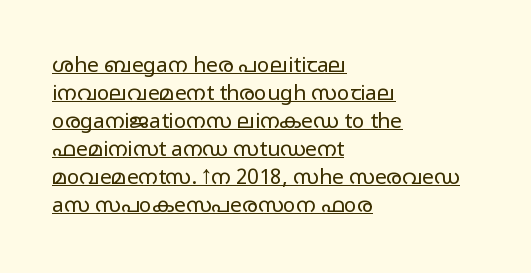
Q: Is the text bold? A: No.
Q: Is the text italic (slanted)? A: No, it is upright.
Q: Is the text underlined? A: Yes.
Q: How is the paragraph aligned? A: Left-aligned.
Q: Is the spacing between letters normal or unusually wide? A: Normal.
Q: Is the spacing between lines tight, normal or loose? A: Normal.
